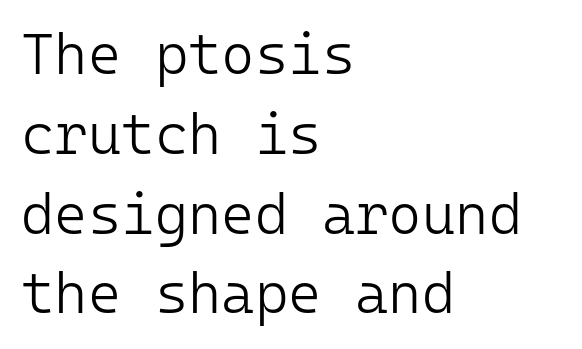
Q: Is the text bold? A: No.
Q: Is the text italic (slanted)? A: No, it is upright.
Q: Is the typeface a serif or a sans-serif typeface? A: Sans-serif.
Q: Is the text underlined? A: No.
Q: How is the paragraph aligned? A: Left-aligned.
Q: Is the spacing between letters normal or unusually wide? A: Normal.
Q: Is the spacing between lines tight, normal or loose? A: Normal.
Q: Width (condensed, normal, or wide)? A: Normal.
Q: Stroke contrast? A: Low.
Q: x-height? A: Medium.
Q: Monospaced? A: Yes.
